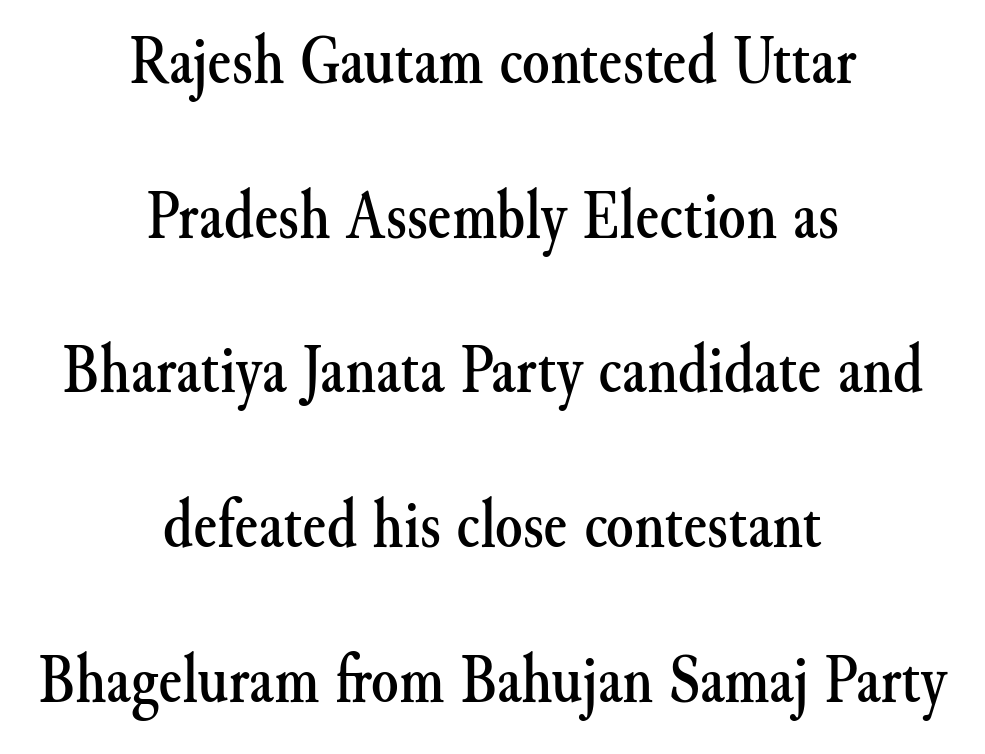
{"serif": "yes", "italic": "no", "width": "normal", "stroke_contrast": "medium", "x_height": "small", "monospaced": "no", "underline": "no", "align": "center", "line_spacing": "loose", "line_spacing_ratio": 2.21, "letter_spacing": "normal", "letter_spacing_em": 0.0, "glyph_px": 70}
